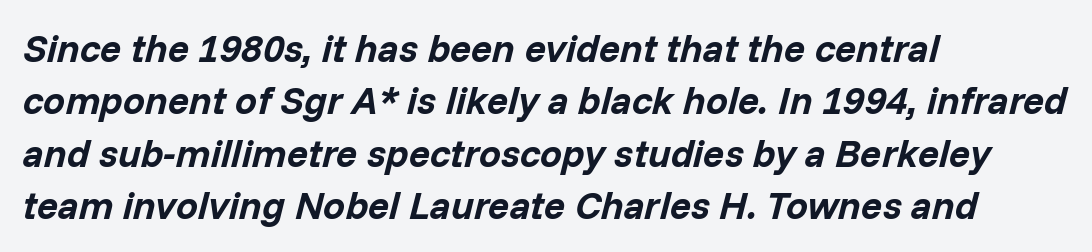
Q: Is the text bold? A: Yes.
Q: Is the text italic (slanted)? A: Yes, it leans right by about 14 degrees.
Q: Is the text underlined? A: No.
Q: How is the paragraph aligned? A: Left-aligned.
Q: Is the spacing between letters normal or unusually wide? A: Normal.
Q: Is the spacing between lines tight, normal or loose? A: Normal.
Q: Width (condensed, normal, or wide)? A: Normal.
Q: Stroke contrast? A: Low.
Q: x-height? A: Medium.
Q: Monospaced? A: No.
